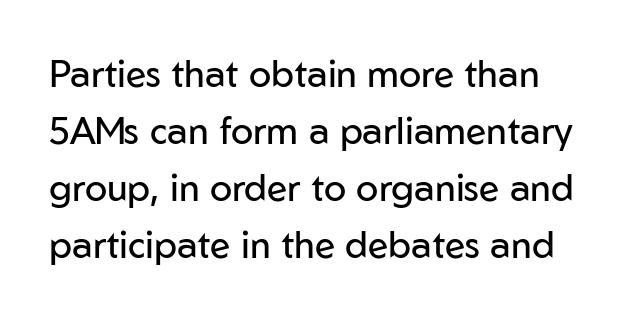
{"serif": "no", "italic": "no", "bold": "no", "weight": "regular", "width": "normal", "stroke_contrast": "low", "x_height": "medium", "monospaced": "no", "underline": "no", "line_spacing": "normal", "line_spacing_ratio": 1.54, "letter_spacing": "normal", "letter_spacing_em": 0.0, "glyph_px": 37}
